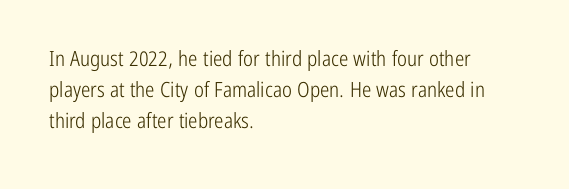
The image shows 21 px text type, upright; set left-aligned, normal line spacing (1.47x), normal letter spacing, not underlined.
